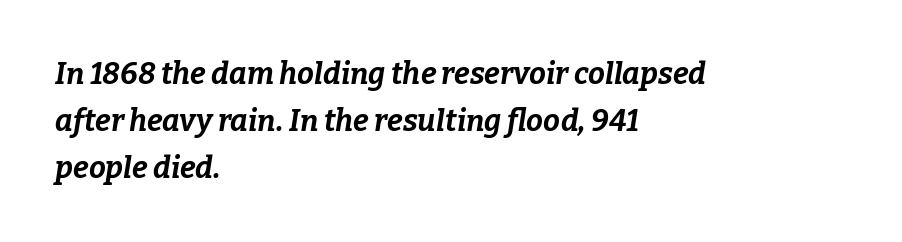
Q: Is the text bold? A: Yes.
Q: Is the text italic (slanted)? A: Yes, it leans right by about 9 degrees.
Q: Is the text underlined? A: No.
Q: How is the paragraph aligned? A: Left-aligned.
Q: Is the spacing between letters normal or unusually wide? A: Normal.
Q: Is the spacing between lines tight, normal or loose? A: Normal.
Q: Width (condensed, normal, or wide)? A: Normal.
Q: Stroke contrast? A: Low.
Q: x-height? A: Medium.
Q: Monospaced? A: No.
